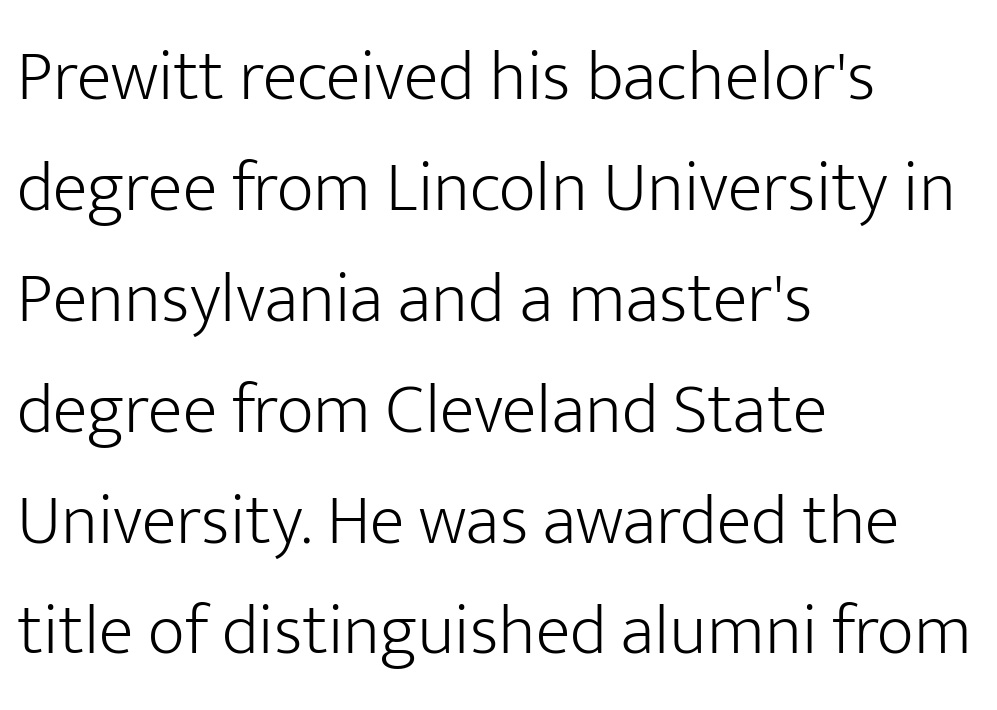
The image shows 72 px light sans-serif type, upright; set left-aligned, normal line spacing (1.54x), normal letter spacing, not underlined; low stroke contrast and a medium x-height.
